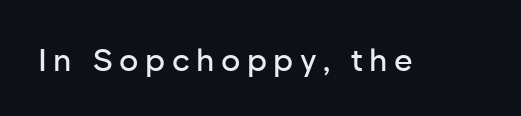
{"serif": "no", "italic": "no", "width": "normal", "stroke_contrast": "low", "x_height": "medium", "monospaced": "no", "underline": "no", "letter_spacing": "wide", "letter_spacing_em": 0.2, "glyph_px": 32}
